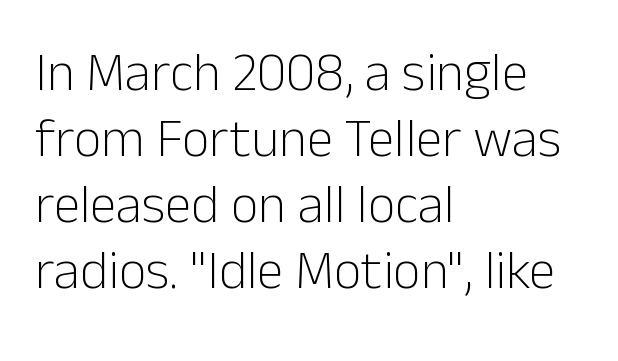
{"serif": "no", "italic": "no", "bold": "no", "weight": "light", "width": "normal", "stroke_contrast": "low", "x_height": "medium", "monospaced": "no", "underline": "no", "align": "left", "line_spacing_ratio": 1.22, "letter_spacing": "normal", "letter_spacing_em": 0.0, "glyph_px": 54}
